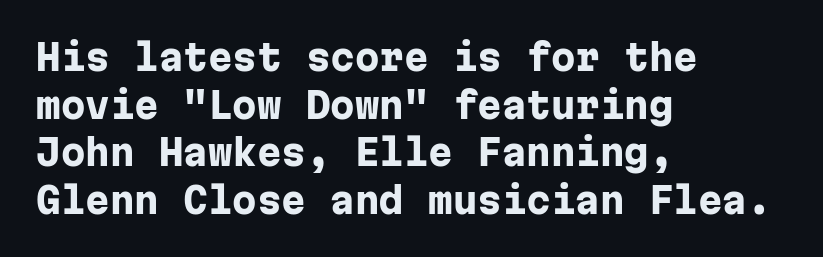
The image shows 35 px heavy sans-serif type, upright, monospaced; set left-aligned, normal line spacing (1.36x), normal letter spacing, not underlined; low stroke contrast and a medium x-height.
